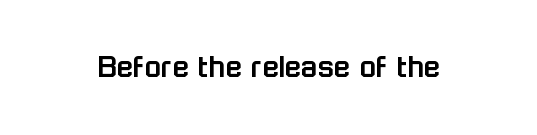
Look at the bottom of the vertical strokes: they stop flat, with no serifs. Just letters on the line, the space beneath them empty. A typesetter would call this proportional, since set widths differ per character. The lettering holds an erect, upright posture throughout. The horizontal fit of the characters is conventional and even.
